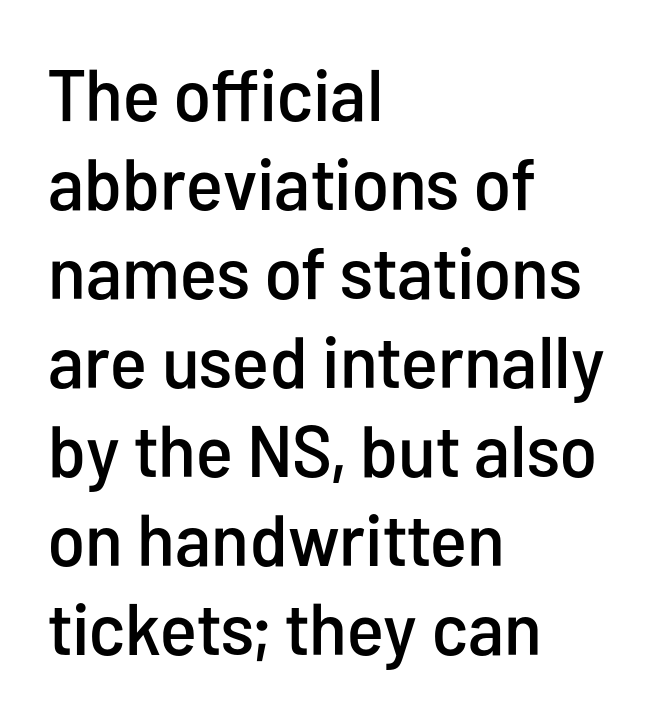
Tracking value appears to be zero — textbook default spacing. Is the block centered? No — it sits flush against the left margin. Characters remain perfectly vertical along every line. The type family on display is of the sans-serif kind. The gap between lines stays unmarked.
